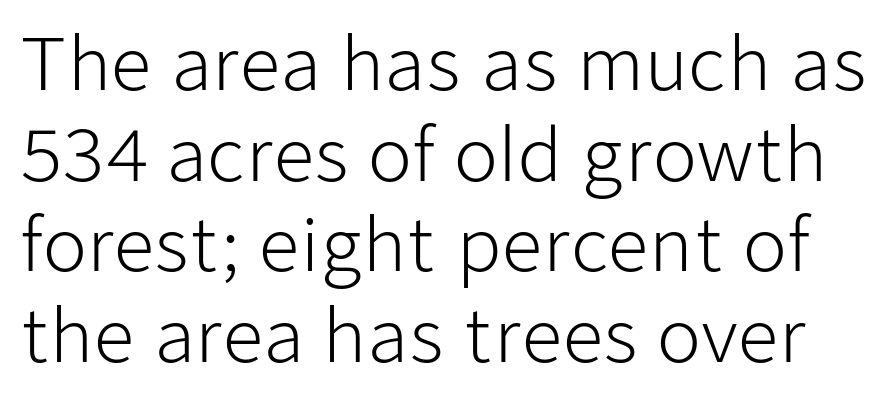
The letters advance in unequal steps, a hallmark of proportional type. The block of text has a typical density, with ordinary space between rows. Bold? No — there's no thickening of the strokes. Nobody touched the tracking dial on this one.
